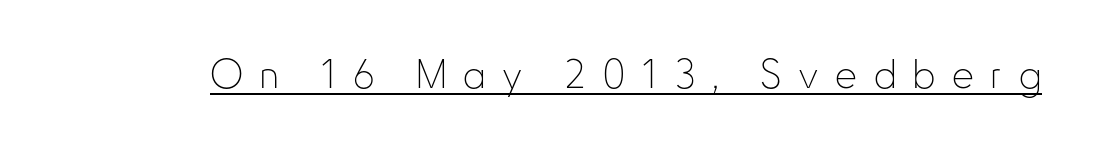
This is sans-serif lettering, the kind often seen on screens and signage. The letters stand straight up with perfectly vertical stems. Notice how a bar underscores the lettering throughout. The line texture is sparse and dotted thanks to wide tracking. The weight would be labelled regular, book, light, or lighter still.
